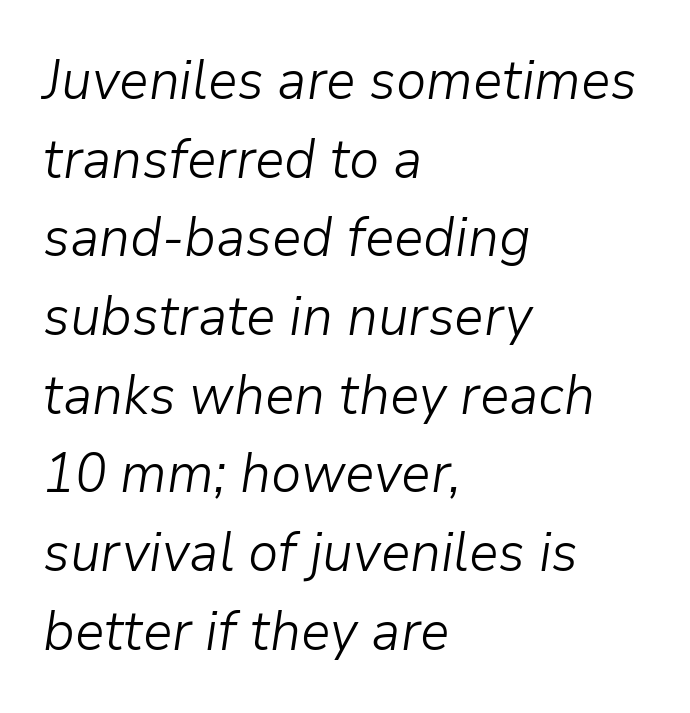
{"italic": "yes", "lean": "right", "slant_degrees": 9, "bold": "no", "weight": "light", "width": "normal", "stroke_contrast": "low", "x_height": "medium", "monospaced": "no", "underline": "no", "align": "left", "line_spacing": "normal", "line_spacing_ratio": 1.43, "letter_spacing": "normal", "letter_spacing_em": 0.0, "glyph_px": 55}
